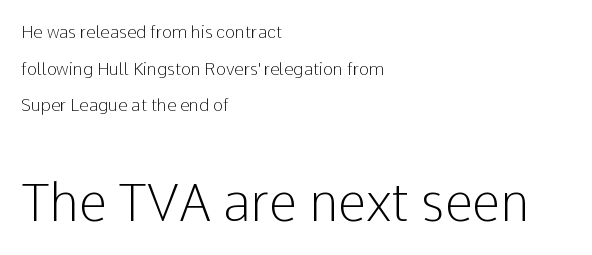
The image shows 51 px light sans-serif type, upright; set left-aligned, loose line spacing (2.16x), normal letter spacing, not underlined; the second (bottom) block is 3.0x larger; low stroke contrast and a medium x-height.
